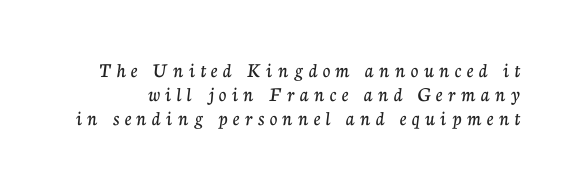
{"underline": "no", "line_spacing": "tight", "line_spacing_ratio": 1.14, "letter_spacing": "wide", "letter_spacing_em": 0.26, "glyph_px": 21}
